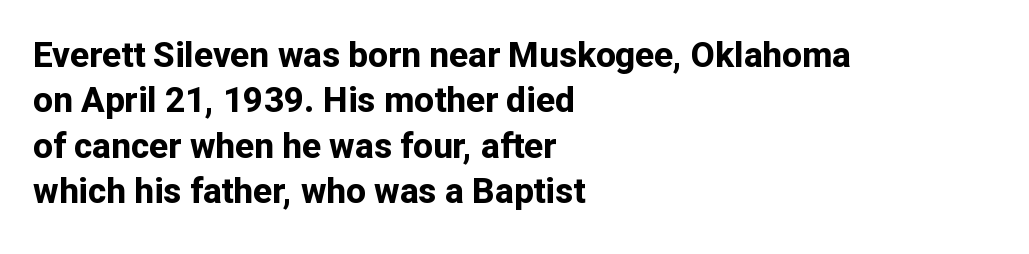
The image shows 35 px bold sans-serif type, upright; set left-aligned, normal line spacing (1.3x), normal letter spacing, not underlined; low stroke contrast and a medium x-height.
